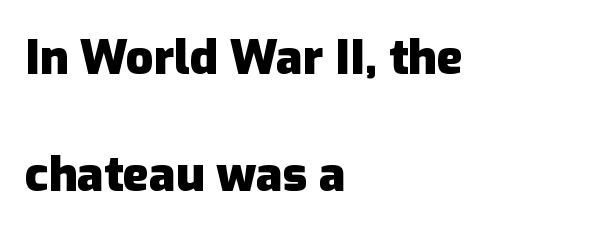
Q: Is the text bold? A: Yes.
Q: Is the text italic (slanted)? A: No, it is upright.
Q: Is the typeface a serif or a sans-serif typeface? A: Sans-serif.
Q: Is the text underlined? A: No.
Q: How is the paragraph aligned? A: Left-aligned.
Q: Is the spacing between letters normal or unusually wide? A: Normal.
Q: Is the spacing between lines tight, normal or loose? A: Loose.
Q: Width (condensed, normal, or wide)? A: Normal.
Q: Stroke contrast? A: Low.
Q: x-height? A: Medium.
Q: Monospaced? A: No.
